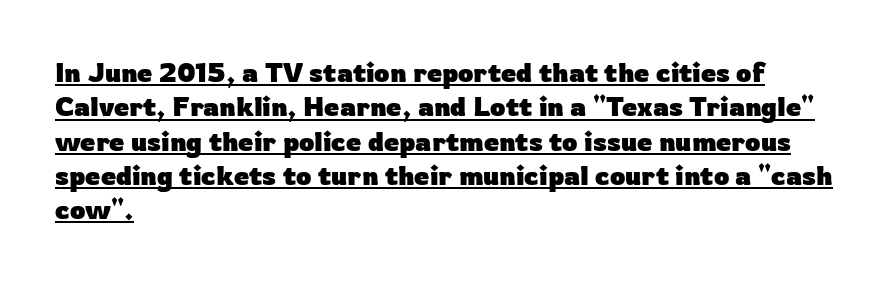
{"italic": "no", "bold": "yes", "underline": "yes", "align": "left", "line_spacing": "normal", "line_spacing_ratio": 1.27, "letter_spacing": "normal", "letter_spacing_em": 0.0, "glyph_px": 27}
